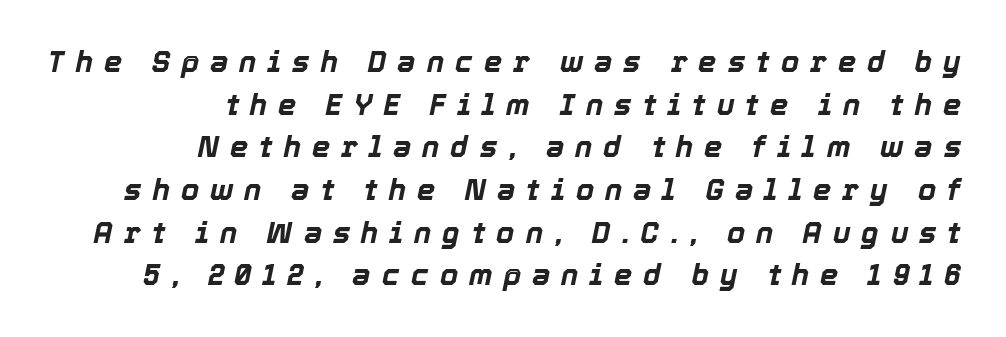
Q: Is the text bold? A: Yes.
Q: Is the text italic (slanted)? A: Yes, it leans right by about 12 degrees.
Q: Is the text underlined? A: No.
Q: How is the paragraph aligned? A: Right-aligned.
Q: Is the spacing between letters normal or unusually wide? A: Unusually wide.
Q: Is the spacing between lines tight, normal or loose? A: Normal.
Q: Width (condensed, normal, or wide)? A: Normal.
Q: x-height? A: Medium.
Q: Monospaced? A: No.
